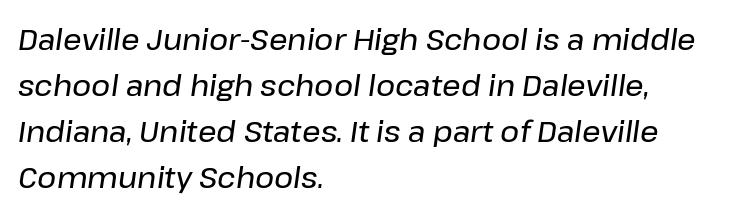
The image shows 29 px text type, italic (leaning right); set left-aligned, normal line spacing (1.59x), normal letter spacing, not underlined; low stroke contrast and a medium x-height.
